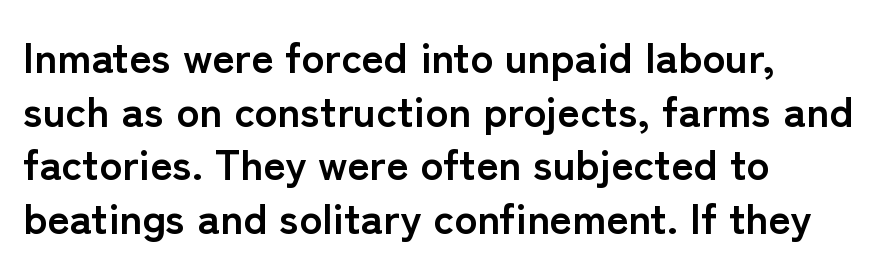
{"serif": "no", "italic": "no", "bold": "yes", "weight": "semibold", "width": "normal", "stroke_contrast": "low", "x_height": "medium", "monospaced": "no", "underline": "no", "align": "left", "line_spacing": "normal", "line_spacing_ratio": 1.25, "letter_spacing": "normal", "letter_spacing_em": 0.0, "glyph_px": 43}
